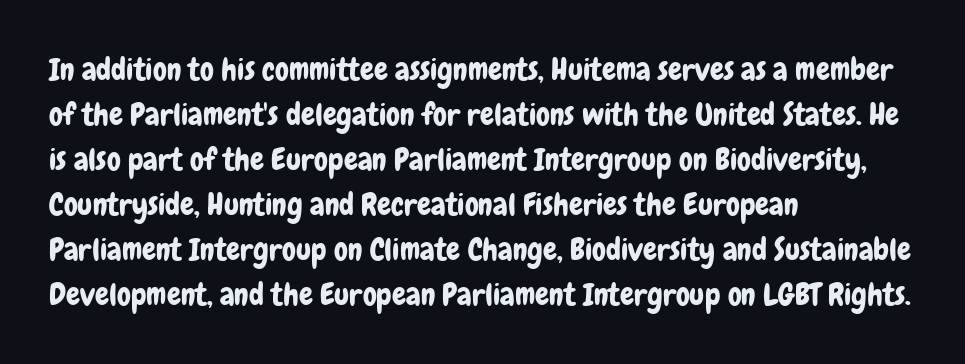
Q: Is the text italic (slanted)? A: No, it is upright.
Q: Is the typeface a serif or a sans-serif typeface? A: Sans-serif.
Q: Is the text underlined? A: No.
Q: How is the paragraph aligned? A: Left-aligned.
Q: Is the spacing between letters normal or unusually wide? A: Normal.
Q: Is the spacing between lines tight, normal or loose? A: Normal.
Q: Width (condensed, normal, or wide)? A: Condensed.
Q: Stroke contrast? A: Low.
Q: x-height? A: Medium.
Q: Monospaced? A: No.
